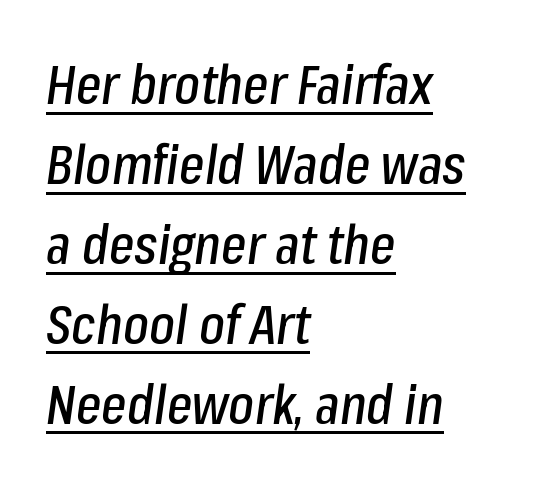
{"italic": "yes", "lean": "right", "slant_degrees": 8, "width": "condensed", "stroke_contrast": "low", "x_height": "medium", "monospaced": "no", "underline": "yes", "align": "left", "line_spacing": "normal", "line_spacing_ratio": 1.48, "letter_spacing": "normal", "letter_spacing_em": 0.0, "glyph_px": 54}
